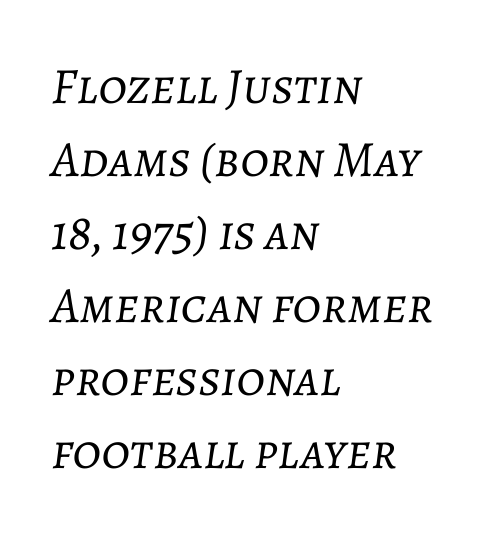
Is this a fixed-width face? No — the glyphs have proportional, varying widths. Students, note that the glyphs here touch the page at normal intervals. Successive baselines arrive at the customary interval. Clear beneath every line of the passage. Rendered with sloped, italic letterforms.
